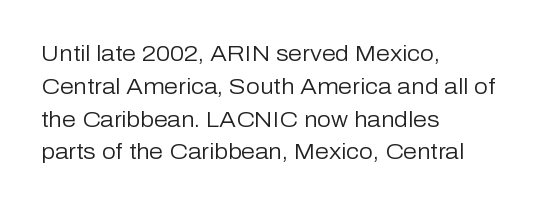
{"italic": "no", "bold": "no", "underline": "no", "align": "left", "line_spacing": "normal", "line_spacing_ratio": 1.49, "letter_spacing": "normal", "letter_spacing_em": 0.0, "glyph_px": 22}
